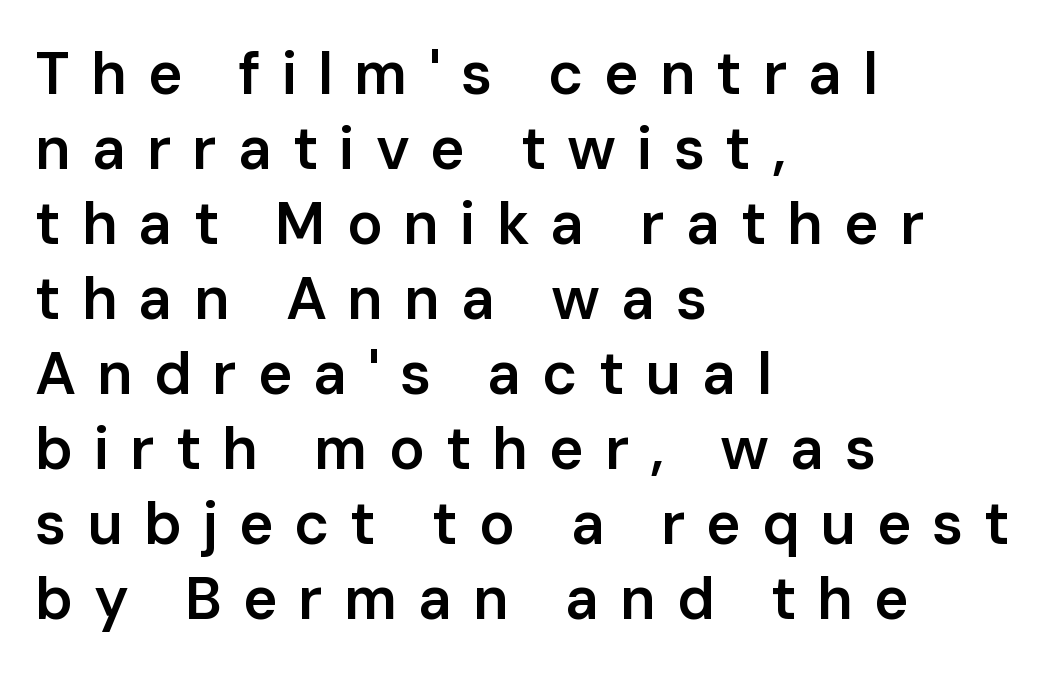
Q: Is the text bold? A: Semi-bold.
Q: Is the text italic (slanted)? A: No, it is upright.
Q: Is the typeface a serif or a sans-serif typeface? A: Sans-serif.
Q: Is the text underlined? A: No.
Q: How is the paragraph aligned? A: Left-aligned.
Q: Is the spacing between letters normal or unusually wide? A: Unusually wide.
Q: Is the spacing between lines tight, normal or loose? A: Normal.
Q: Width (condensed, normal, or wide)? A: Normal.
Q: Stroke contrast? A: Low.
Q: x-height? A: Medium.
Q: Monospaced? A: No.
